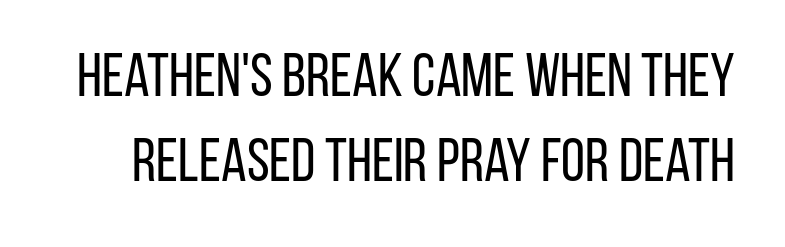
Q: Is the text bold? A: No.
Q: Is the text italic (slanted)? A: No, it is upright.
Q: Is the typeface a serif or a sans-serif typeface? A: Sans-serif.
Q: Is the text underlined? A: No.
Q: Is the spacing between letters normal or unusually wide? A: Normal.
Q: Is the spacing between lines tight, normal or loose? A: Normal.
Q: Width (condensed, normal, or wide)? A: Condensed.
Q: Stroke contrast? A: Low.
Q: x-height? A: Large.
Q: Monospaced? A: No.
